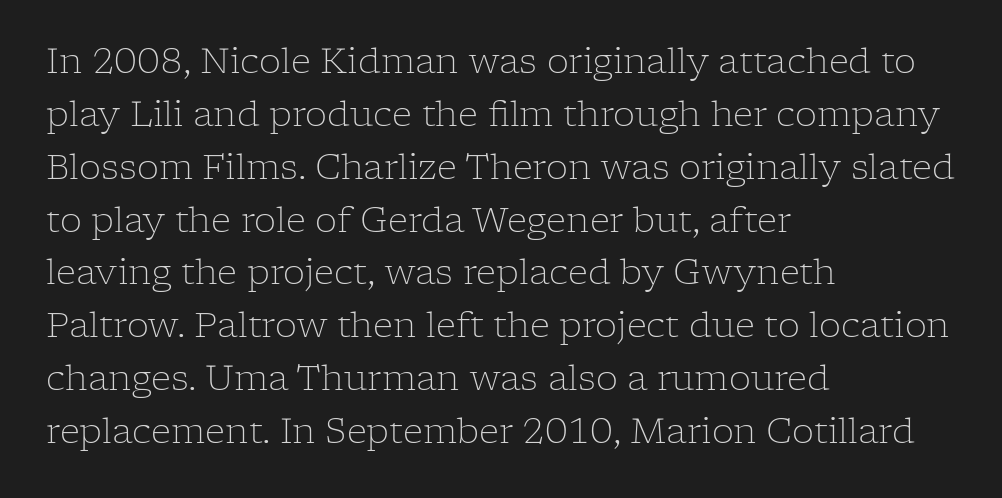
{"serif": "yes", "italic": "no", "bold": "no", "weight": "light", "width": "normal", "stroke_contrast": "low", "x_height": "medium", "monospaced": "no", "underline": "no", "align": "left", "line_spacing": "normal", "line_spacing_ratio": 1.51, "letter_spacing": "normal", "letter_spacing_em": 0.0, "glyph_px": 35}
